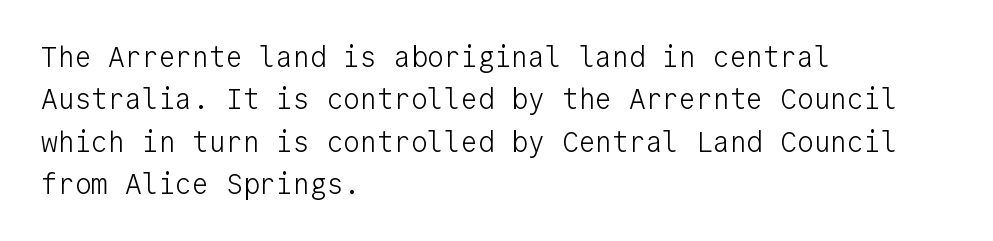
The image shows 28 px light sans-serif type, upright, monospaced; set left-aligned, normal line spacing (1.51x), normal letter spacing, not underlined; low stroke contrast and a medium x-height.
